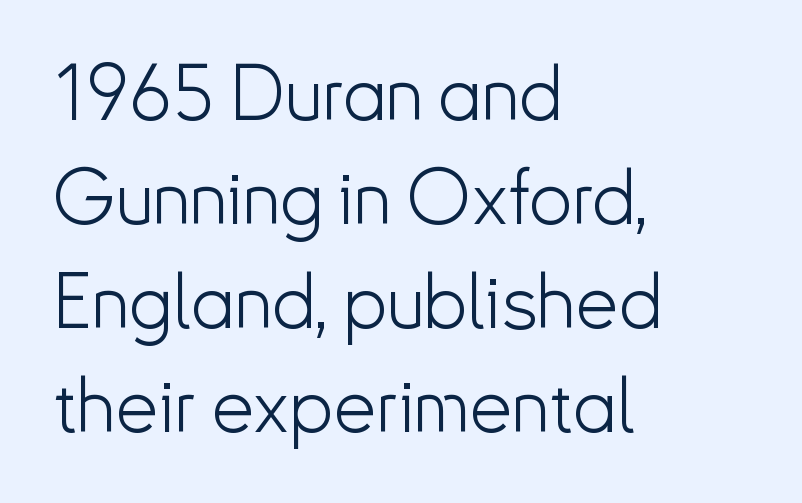
One glance says typical: line gaps are just what's usual. The tracking reads as untouched default to a designer's eye. The type sits square on the baseline with zero lean. You could not count columns in this text — the font is proportionally spaced.
